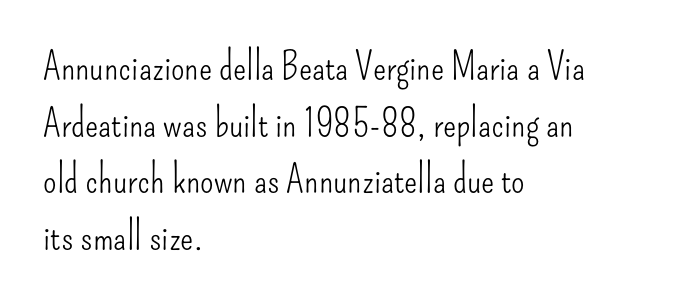
{"serif": "no", "italic": "no", "bold": "no", "weight": "light", "width": "condensed", "stroke_contrast": "low", "x_height": "small", "monospaced": "no", "underline": "no", "align": "left", "line_spacing": "normal", "line_spacing_ratio": 1.45, "letter_spacing": "normal", "letter_spacing_em": 0.0, "glyph_px": 39}
